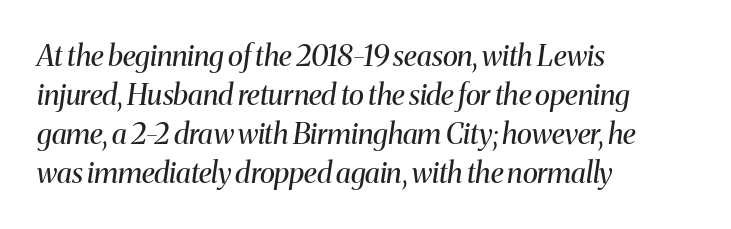
Q: Is the text bold? A: No.
Q: Is the text italic (slanted)? A: Yes, it leans right by about 8 degrees.
Q: Is the typeface a serif or a sans-serif typeface? A: Serif.
Q: Is the text underlined? A: No.
Q: How is the paragraph aligned? A: Left-aligned.
Q: Is the spacing between letters normal or unusually wide? A: Normal.
Q: Is the spacing between lines tight, normal or loose? A: Normal.
Q: Width (condensed, normal, or wide)? A: Normal.
Q: Stroke contrast? A: Medium.
Q: x-height? A: Medium.
Q: Monospaced? A: No.
